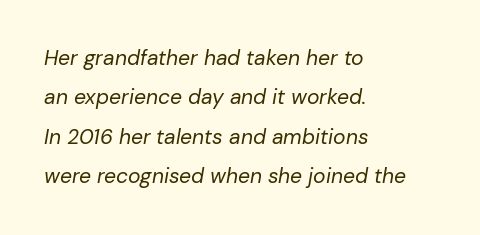
Q: Is the text bold? A: No.
Q: Is the text italic (slanted)? A: Yes, it leans right by about 10 degrees.
Q: Is the text underlined? A: No.
Q: How is the paragraph aligned? A: Left-aligned.
Q: Is the spacing between letters normal or unusually wide? A: Normal.
